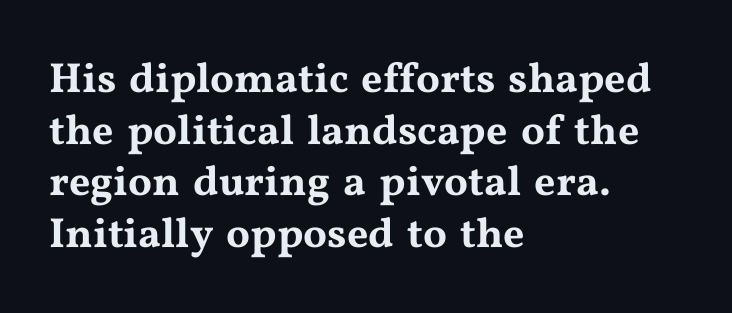
Q: Is the text italic (slanted)? A: No, it is upright.
Q: Is the typeface a serif or a sans-serif typeface? A: Serif.
Q: Is the text underlined? A: No.
Q: How is the paragraph aligned? A: Left-aligned.
Q: Is the spacing between letters normal or unusually wide? A: Normal.
Q: Width (condensed, normal, or wide)? A: Wide.
Q: Stroke contrast? A: Medium.
Q: x-height? A: Medium.
Q: Monospaced? A: No.
